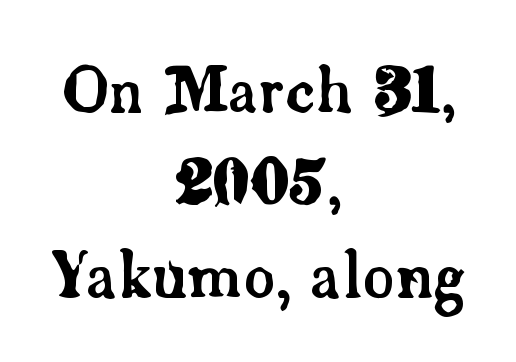
{"serif": "yes", "italic": "no", "width": "normal", "stroke_contrast": "low", "x_height": "small", "monospaced": "no", "underline": "no", "align": "center", "line_spacing": "normal", "line_spacing_ratio": 1.49, "letter_spacing": "normal", "letter_spacing_em": 0.0, "glyph_px": 62}
